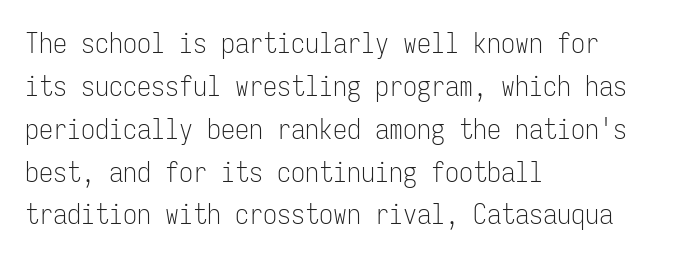
Q: Is the text bold? A: No.
Q: Is the text italic (slanted)? A: No, it is upright.
Q: Is the typeface a serif or a sans-serif typeface? A: Sans-serif.
Q: Is the text underlined? A: No.
Q: How is the paragraph aligned? A: Left-aligned.
Q: Is the spacing between letters normal or unusually wide? A: Normal.
Q: Is the spacing between lines tight, normal or loose? A: Normal.
Q: Width (condensed, normal, or wide)? A: Condensed.
Q: Stroke contrast? A: Low.
Q: x-height? A: Medium.
Q: Monospaced? A: Yes.
